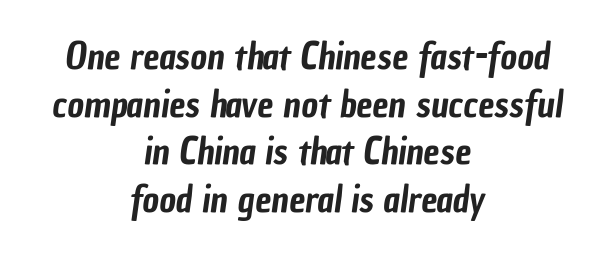
The image shows 36 px condensed sans-serif type; set centered, normal line spacing (1.32x), normal letter spacing, not underlined; low stroke contrast and a medium x-height.
